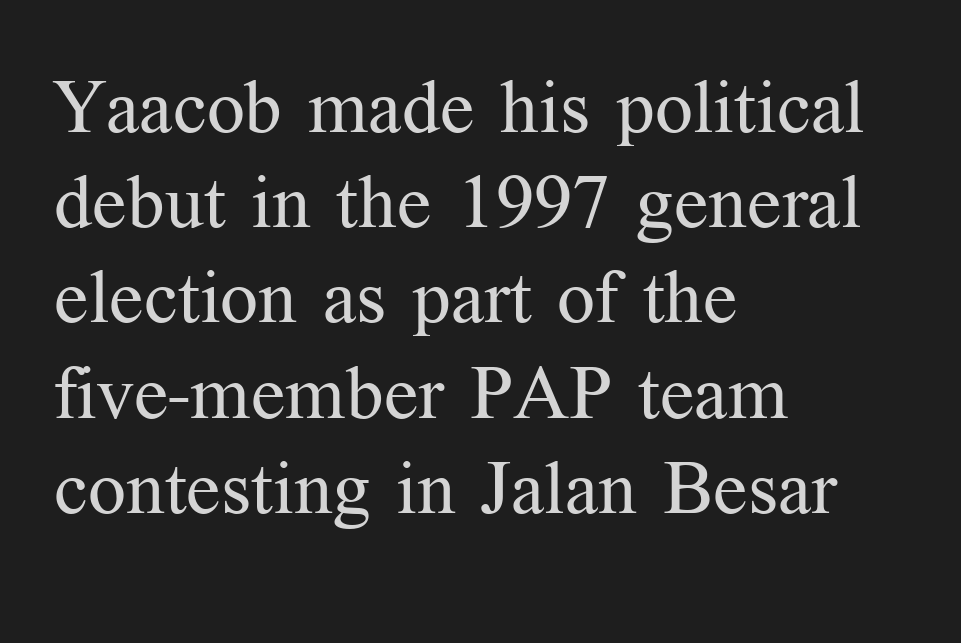
Leading: standard. Posture: upright roman. Vertical stems look standard width or narrower in stroke. The specimen omits any rule beneath the text block's lines. The rendering keeps characters at their native spacing. These lines are rendered in a variable-pitch font.
